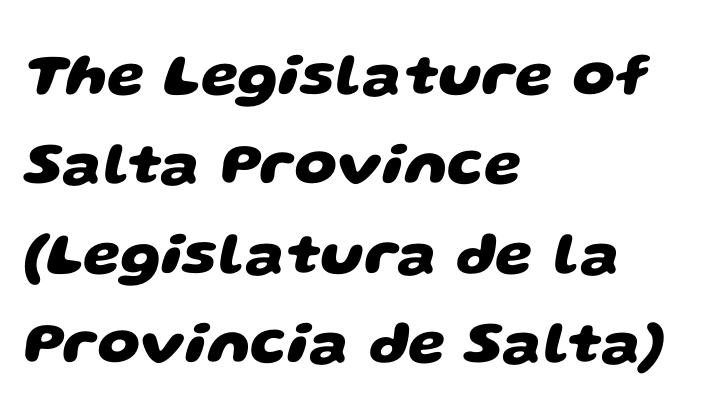
Leading matches the norm, producing a regular column. Examine the stroke ends and you'll find no serifs. The rendering uses natural spacing where letterforms have individual widths. The setting favours the left margin, as ordinary paragraphs usually do. Is the letter spacing exaggerated? No — it looks like the ordinary default.
